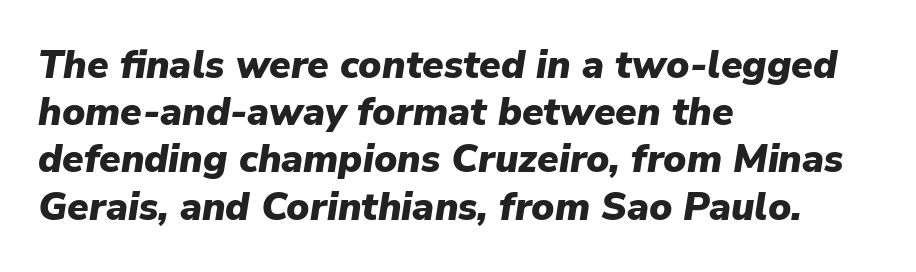
Q: Is the text bold? A: Yes.
Q: Is the text italic (slanted)? A: Yes, it leans right by about 9 degrees.
Q: Is the text underlined? A: No.
Q: How is the paragraph aligned? A: Left-aligned.
Q: Is the spacing between letters normal or unusually wide? A: Normal.
Q: Width (condensed, normal, or wide)? A: Normal.
Q: Stroke contrast? A: Low.
Q: x-height? A: Medium.
Q: Monospaced? A: No.
